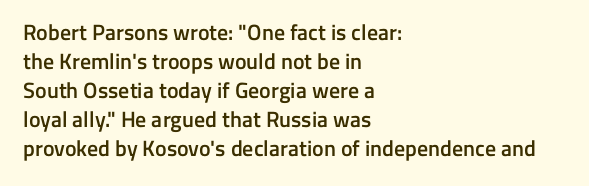
If you drew a ruler down the left edge, every line would touch it. The specimen reads as upright at a glance. The rendering uses a moderate line-height, typical for paragraphs. Has an underline been added? It has not. The line texture is even and compact thanks to regular tracking. Summary of weight: moderately heavy, a semibold.
